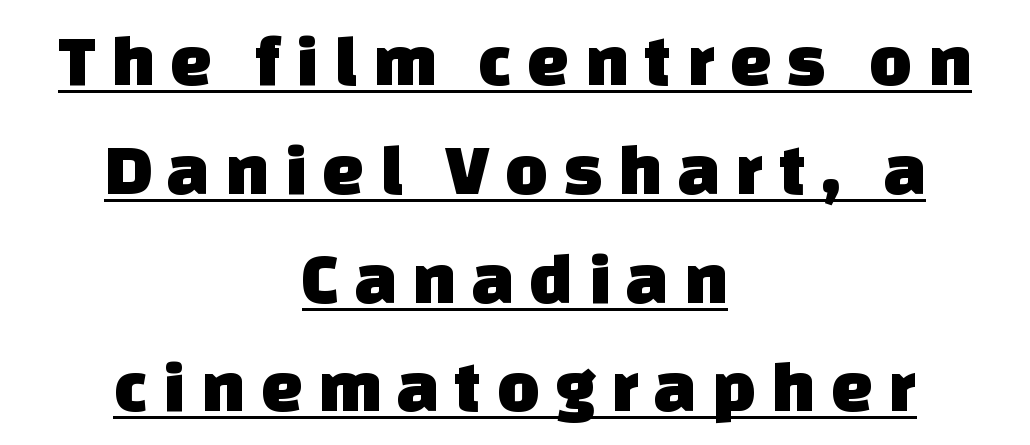
Descenders here cross a horizontal rule under the line. Substantial extra tracking has been applied to these lines. Type style note: lacks serifs. How would I describe the line gaps? Plain and ordinary. The whitespace from short lines is split evenly between both sides. The letters advance in unequal steps, a hallmark of proportional type.
